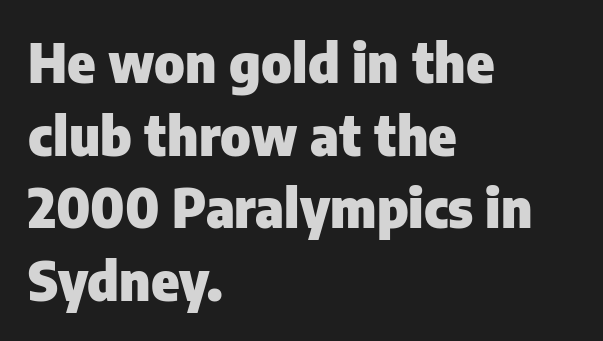
Honestly, the row spacing looks completely unremarkable. The string is rendered with underlining switched off. Varying glyph widths throughout — classic text-font behaviour. Bold? Absolutely — the strokes are thick and heavy. What stands out about the letter spacing? Nothing — it is the standard amount.
